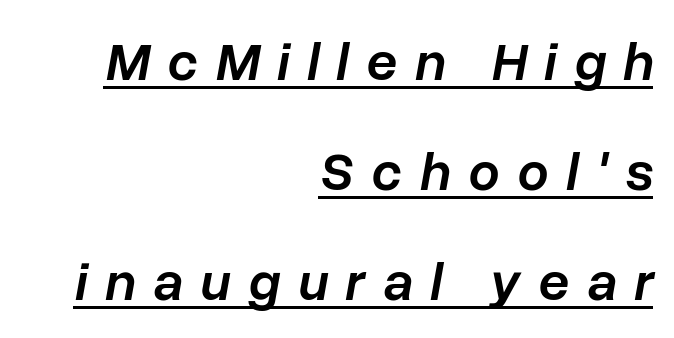
Q: Is the text bold? A: Semi-bold.
Q: Is the text italic (slanted)? A: Yes, it leans right by about 10 degrees.
Q: Is the text underlined? A: Yes.
Q: How is the paragraph aligned? A: Right-aligned.
Q: Is the spacing between letters normal or unusually wide? A: Unusually wide.
Q: Is the spacing between lines tight, normal or loose? A: Loose.
Q: Width (condensed, normal, or wide)? A: Normal.
Q: Stroke contrast? A: Low.
Q: x-height? A: Medium.
Q: Monospaced? A: No.
